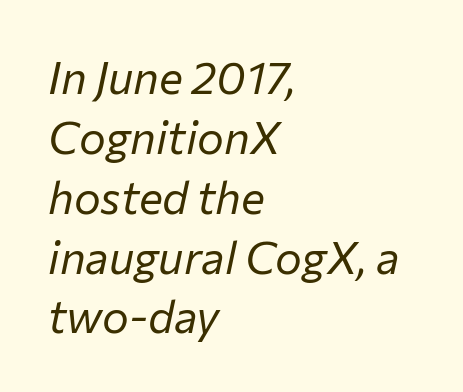
{"italic": "yes", "lean": "right", "slant_degrees": 12, "bold": "no", "weight": "regular", "width": "normal", "stroke_contrast": "low", "x_height": "medium", "monospaced": "no", "underline": "no", "align": "left", "line_spacing": "normal", "line_spacing_ratio": 1.33, "letter_spacing": "normal", "letter_spacing_em": 0.0, "glyph_px": 45}
